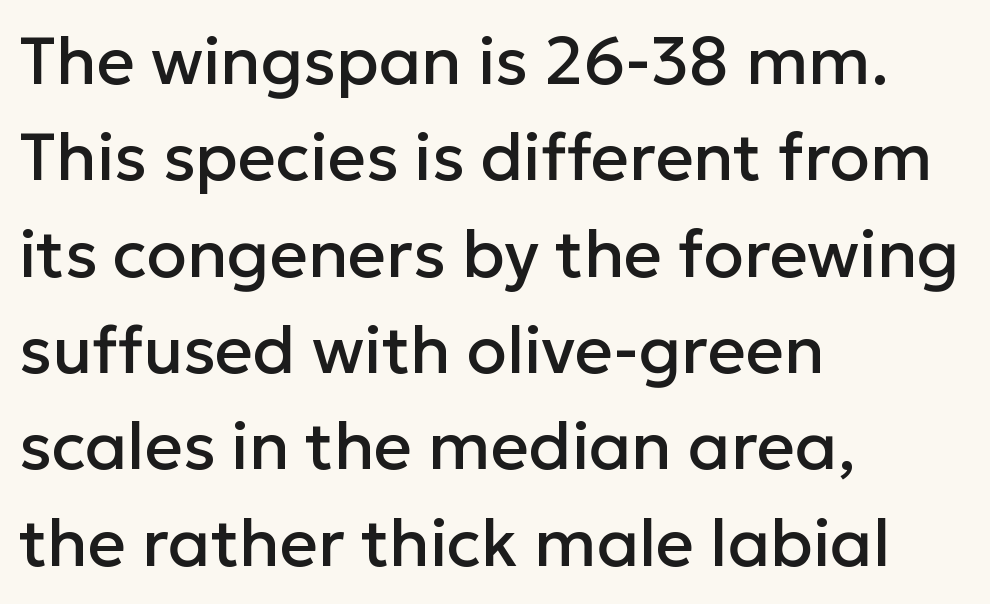
{"serif": "no", "italic": "no", "width": "normal", "stroke_contrast": "low", "x_height": "medium", "monospaced": "no", "underline": "no", "align": "left", "line_spacing": "normal", "line_spacing_ratio": 1.46, "letter_spacing": "normal", "letter_spacing_em": 0.0, "glyph_px": 66}
